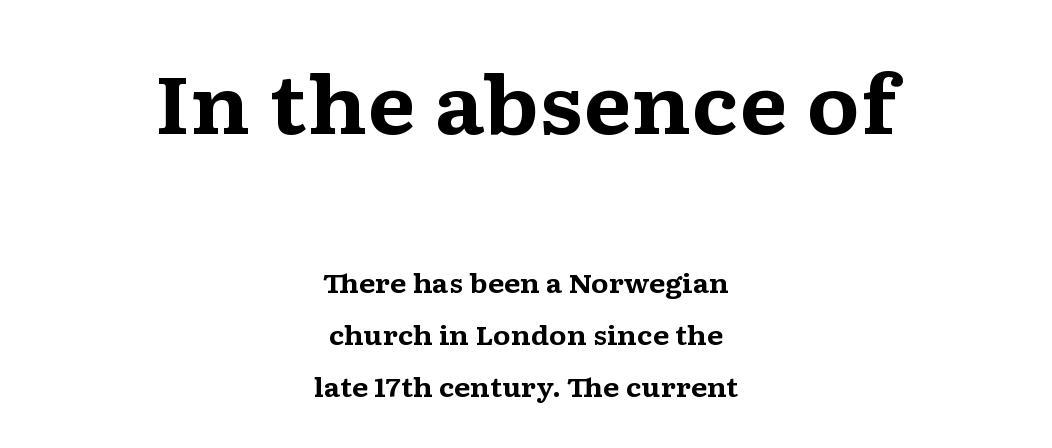
The image shows 79 px bold, wide serif type, upright; set centered, loose line spacing (2.0x), normal letter spacing, not underlined; the first (top) block is 3.04x larger; medium stroke contrast and a medium x-height.
